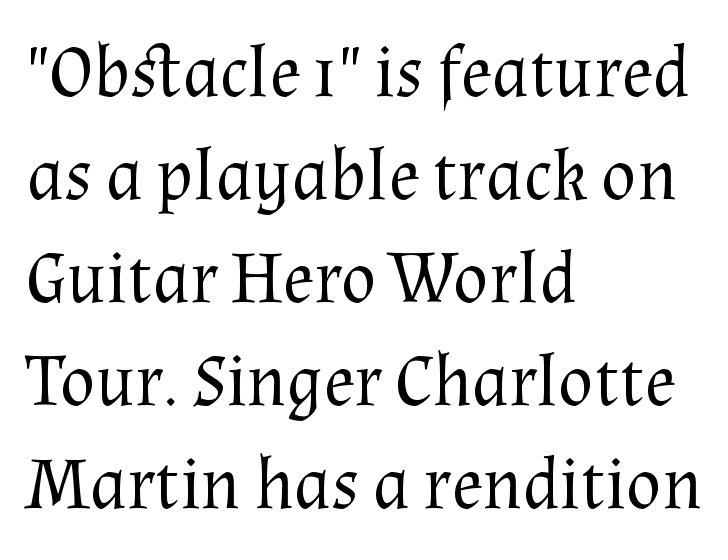
Q: Is the text bold? A: No.
Q: Is the text italic (slanted)? A: No, it is upright.
Q: Is the text underlined? A: No.
Q: How is the paragraph aligned? A: Left-aligned.
Q: Is the spacing between letters normal or unusually wide? A: Normal.
Q: Is the spacing between lines tight, normal or loose? A: Normal.
Q: Width (condensed, normal, or wide)? A: Normal.
Q: Stroke contrast? A: Medium.
Q: x-height? A: Medium.
Q: Monospaced? A: No.
